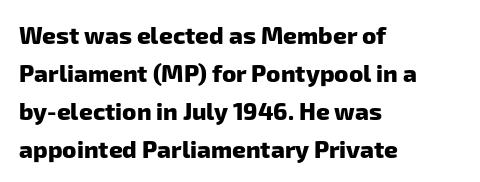
{"bold": "yes", "underline": "no", "align": "left", "line_spacing": "normal", "line_spacing_ratio": 1.58, "letter_spacing": "normal", "letter_spacing_em": 0.0, "glyph_px": 24}
